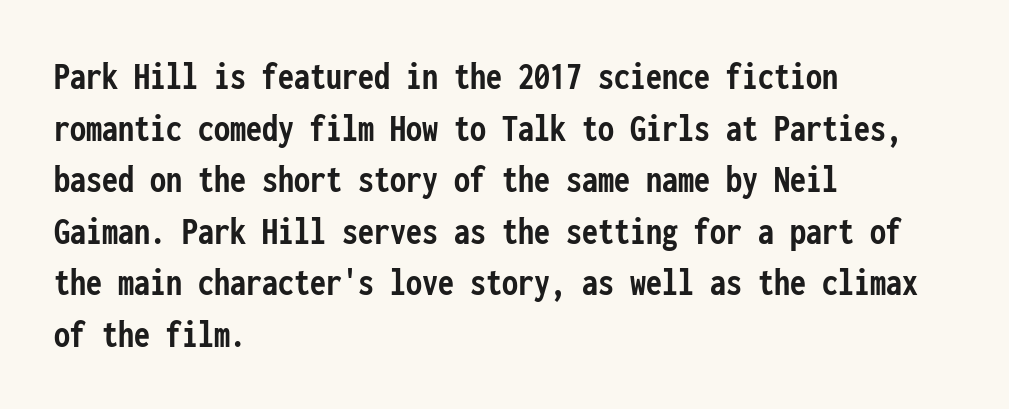
Q: Is the text bold? A: Yes.
Q: Is the text italic (slanted)? A: No, it is upright.
Q: Is the typeface a serif or a sans-serif typeface? A: Sans-serif.
Q: Is the text underlined? A: No.
Q: How is the paragraph aligned? A: Left-aligned.
Q: Is the spacing between letters normal or unusually wide? A: Normal.
Q: Is the spacing between lines tight, normal or loose? A: Normal.
Q: Width (condensed, normal, or wide)? A: Condensed.
Q: Stroke contrast? A: Low.
Q: x-height? A: Medium.
Q: Monospaced? A: Yes.
